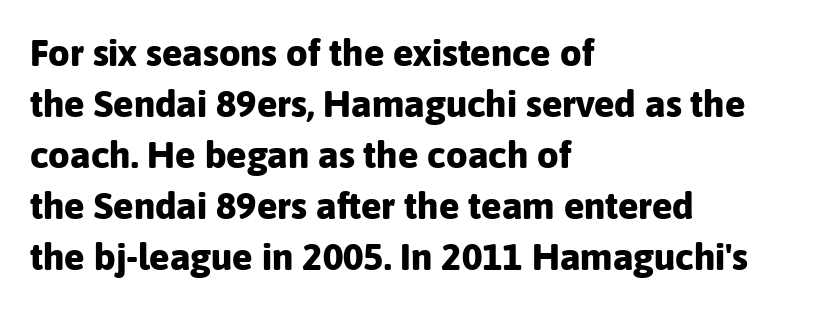
The text was rendered using a sans face with plain stroke endings. The lines sit at an ordinary, default distance from one another. Glance below the letters and you will spot only blank space. Its strokes are broad and dark, the hallmark of bold type.
